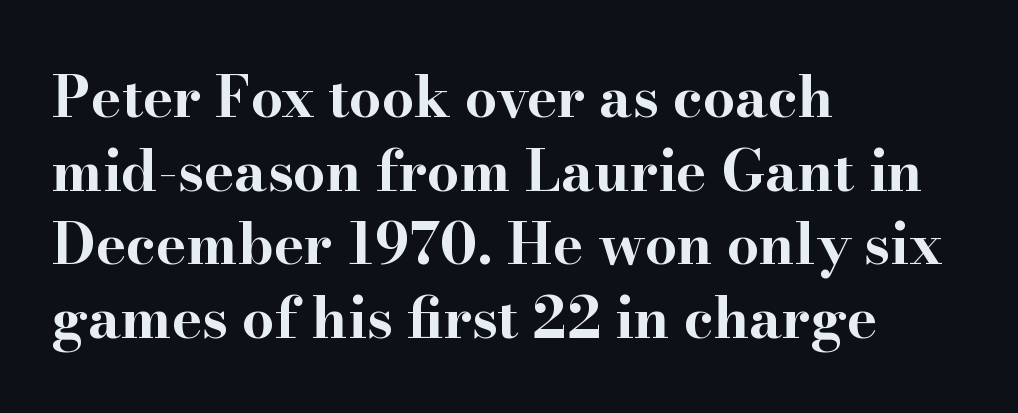
Q: Is the text bold? A: Yes.
Q: Is the text italic (slanted)? A: No, it is upright.
Q: Is the typeface a serif or a sans-serif typeface? A: Serif.
Q: Is the text underlined? A: No.
Q: How is the paragraph aligned? A: Left-aligned.
Q: Is the spacing between letters normal or unusually wide? A: Normal.
Q: Is the spacing between lines tight, normal or loose? A: Normal.
Q: Width (condensed, normal, or wide)? A: Wide.
Q: Stroke contrast? A: High.
Q: x-height? A: Small.
Q: Monospaced? A: No.
